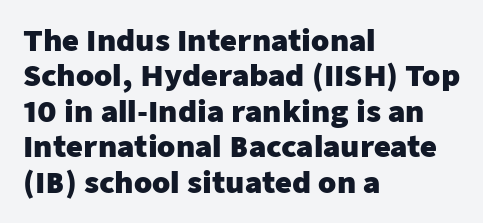
Q: Is the text bold? A: Yes.
Q: Is the text italic (slanted)? A: No, it is upright.
Q: Is the typeface a serif or a sans-serif typeface? A: Sans-serif.
Q: Is the text underlined? A: No.
Q: How is the paragraph aligned? A: Left-aligned.
Q: Is the spacing between letters normal or unusually wide? A: Normal.
Q: Width (condensed, normal, or wide)? A: Normal.
Q: Stroke contrast? A: Low.
Q: x-height? A: Medium.
Q: Monospaced? A: No.
